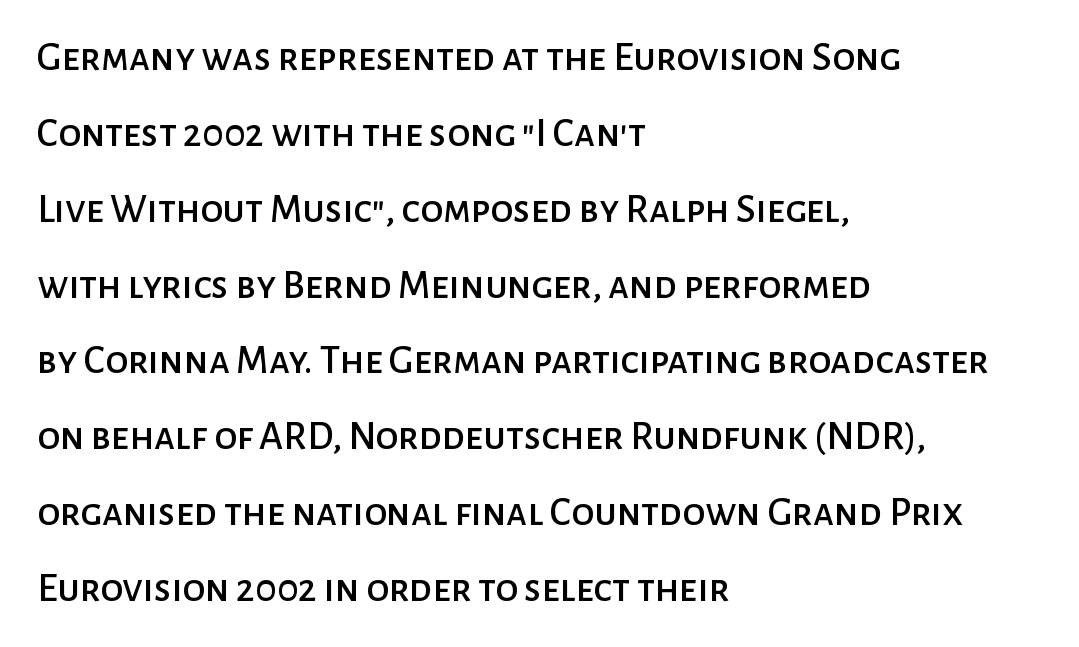
Q: Is the text italic (slanted)? A: No, it is upright.
Q: Is the typeface a serif or a sans-serif typeface? A: Sans-serif.
Q: Is the text underlined? A: No.
Q: How is the paragraph aligned? A: Left-aligned.
Q: Is the spacing between letters normal or unusually wide? A: Normal.
Q: Width (condensed, normal, or wide)? A: Normal.
Q: Stroke contrast? A: Low.
Q: x-height? A: Medium.
Q: Monospaced? A: No.
